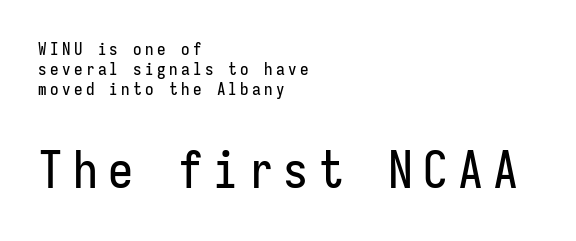
Q: Is the text italic (slanted)? A: No, it is upright.
Q: Is the typeface a serif or a sans-serif typeface? A: Sans-serif.
Q: Is the text underlined? A: No.
Q: How is the paragraph aligned? A: Left-aligned.
Q: Is the spacing between letters normal or unusually wide? A: Unusually wide.
Q: Which block of text is set in a larger size, the first (top) or the second (bottom)? A: The second (bottom) one.
Q: Width (condensed, normal, or wide)? A: Condensed.
Q: Stroke contrast? A: Low.
Q: x-height? A: Medium.
Q: Monospaced? A: Yes.
